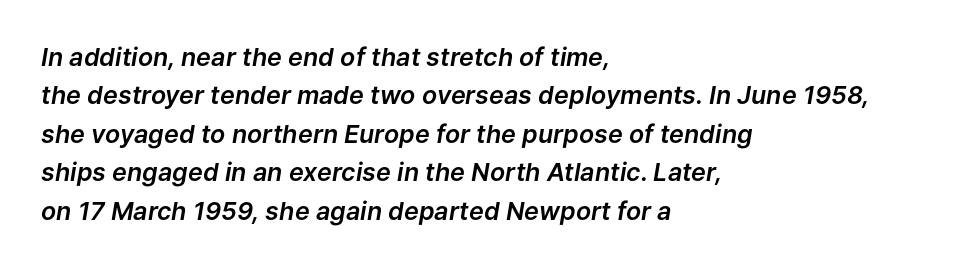
Rule under the text: the space is simply empty. The passage shown has conventional tracking throughout. Left-aligned paragraph, ragged on the right. Horizontal bands of white between lines are of average thickness. If you drew a line through each stem, it would be angled.
